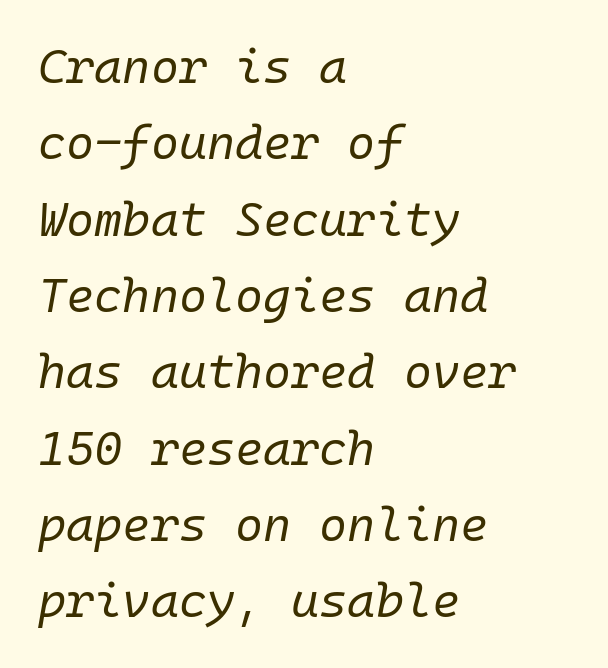
Caption: standard tracking, unaltered. Does the lettering tilt? It does — this is italic. Check the space under the baseline: it is left empty. Line spacing here is normal. The rag falls on the right side of this text block. On a weight scale, this lands at 450 or below.
